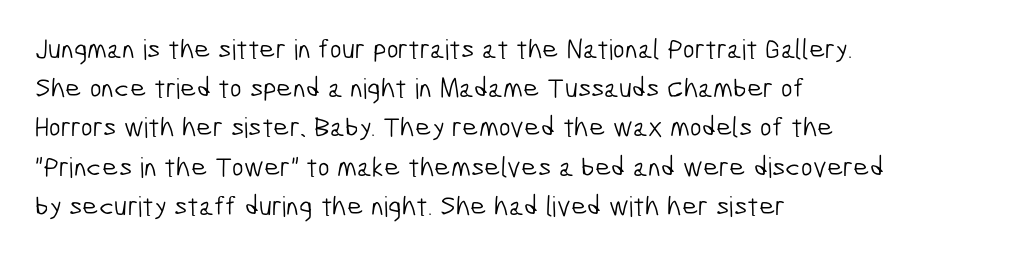
{"serif": "no", "bold": "no", "weight": "light", "width": "condensed", "stroke_contrast": "low", "x_height": "medium", "monospaced": "no", "underline": "no", "align": "left", "line_spacing": "normal", "line_spacing_ratio": 1.4, "letter_spacing": "normal", "letter_spacing_em": 0.0, "glyph_px": 28}
